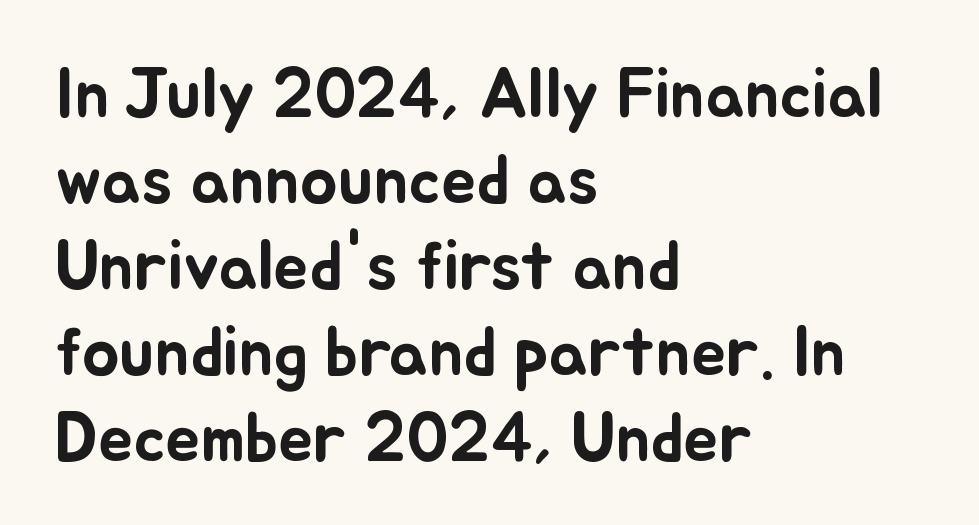
{"italic": "no", "width": "normal", "stroke_contrast": "low", "x_height": "small", "monospaced": "no", "underline": "no", "align": "left", "line_spacing_ratio": 1.23, "letter_spacing": "normal", "letter_spacing_em": 0.0, "glyph_px": 70}
